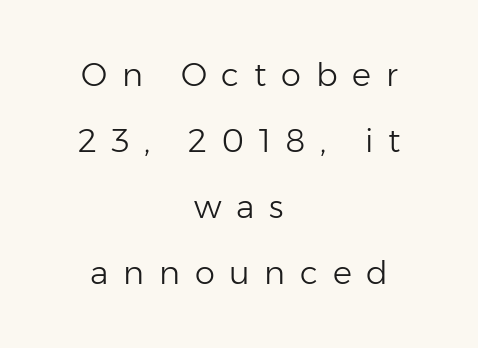
The block of text is sparse from top to bottom, with ample space between rows. Is the block centered? Yes — each line is placed symmetrically about the middle. Do the characters align in a grid? No, the font is proportional. The line texture is sparse and dotted thanks to wide tracking. Does the lettering tilt? It doesn't — this is upright. Each letter's strokes conclude bluntly, with no projecting serifs.
